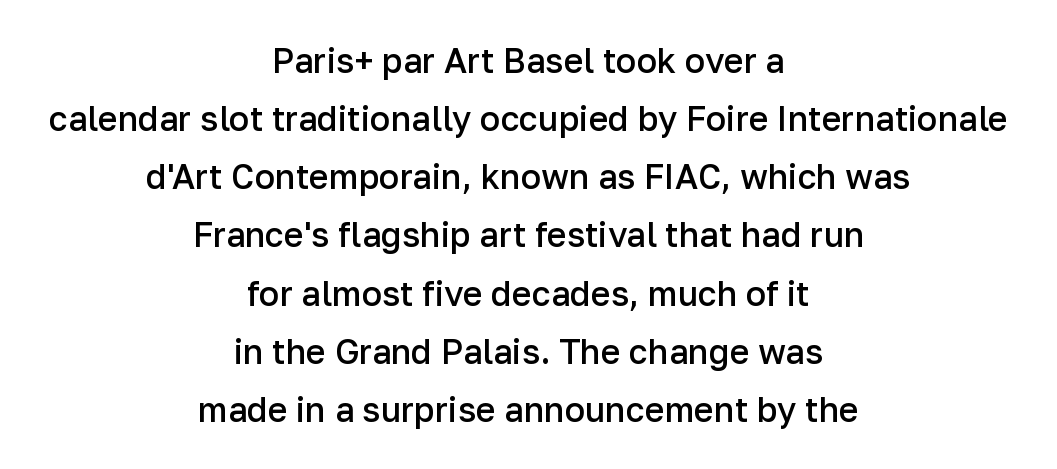
{"serif": "no", "italic": "no", "bold": "semi", "weight": "semibold", "width": "normal", "stroke_contrast": "low", "x_height": "medium", "monospaced": "no", "underline": "no", "align": "center", "line_spacing_ratio": 1.71, "letter_spacing": "normal", "letter_spacing_em": 0.0, "glyph_px": 34}
